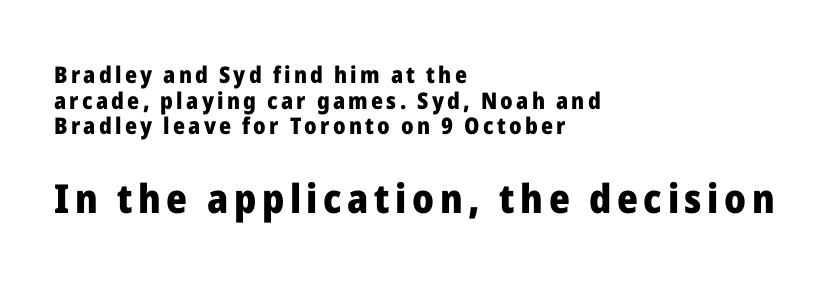
Q: Is the text bold? A: Yes.
Q: Is the text italic (slanted)? A: No, it is upright.
Q: Is the typeface a serif or a sans-serif typeface? A: Sans-serif.
Q: Is the text underlined? A: No.
Q: How is the paragraph aligned? A: Left-aligned.
Q: Is the spacing between lines tight, normal or loose? A: Tight.
Q: Which block of text is set in a larger size, the first (top) or the second (bottom)? A: The second (bottom) one.
Q: Width (condensed, normal, or wide)? A: Normal.
Q: Stroke contrast? A: Low.
Q: x-height? A: Medium.
Q: Monospaced? A: No.
